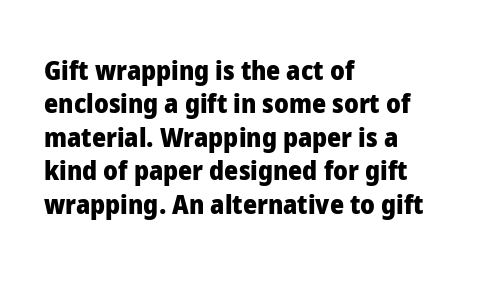
Q: Is the text bold? A: Yes.
Q: Is the text italic (slanted)? A: No, it is upright.
Q: Is the text underlined? A: No.
Q: How is the paragraph aligned? A: Left-aligned.
Q: Is the spacing between letters normal or unusually wide? A: Normal.
